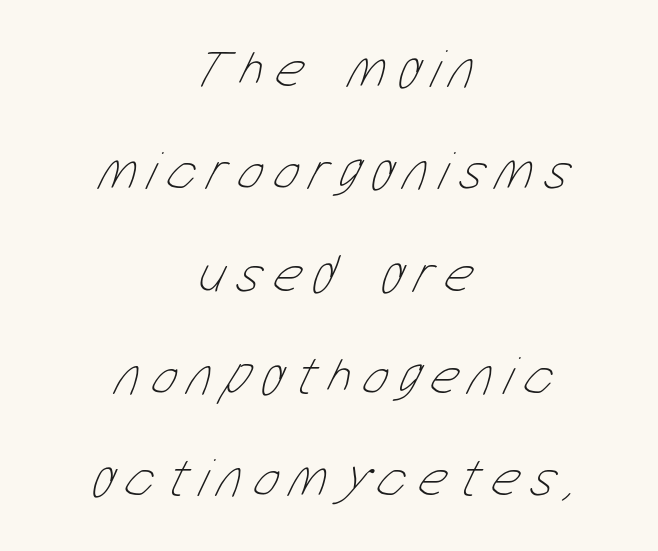
The rendering uses natural spacing where letterforms have individual widths. Caption: face not bold, strokes unweighted. Unmarked baselines from the first word to the last. Caption: multi-line text, centered on the measure. A typesetter would call this heavily tracked-out type.
